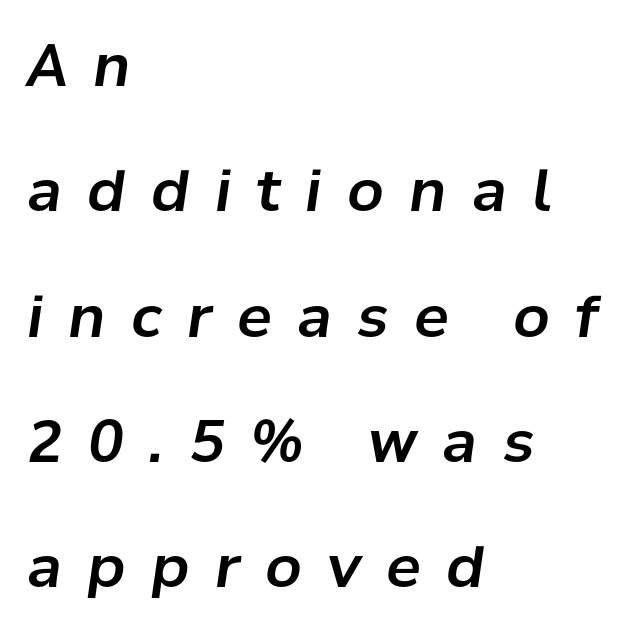
{"italic": "yes", "lean": "right", "slant_degrees": 8, "width": "normal", "stroke_contrast": "low", "x_height": "medium", "monospaced": "no", "underline": "no", "align": "left", "line_spacing": "loose", "line_spacing_ratio": 2.16, "letter_spacing": "wide", "letter_spacing_em": 0.44, "glyph_px": 58}
